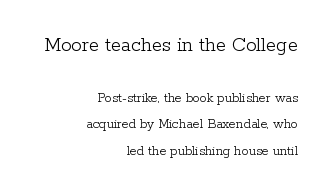
Words appear dense and cohesive because spacing is normal. The strokes carry an ordinary text weight at most. Leading is clearly above the norm, producing a sparse column. Any mark beneath the type? The region is blank.
